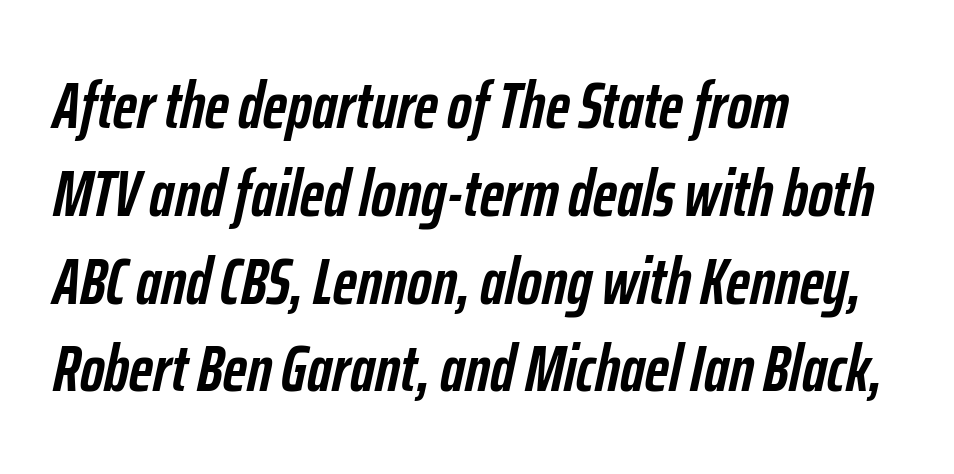
The image shows 66 px semibold, condensed type, italic (leaning right); set left-aligned, normal line spacing (1.33x), normal letter spacing, not underlined; low stroke contrast and a medium x-height.
